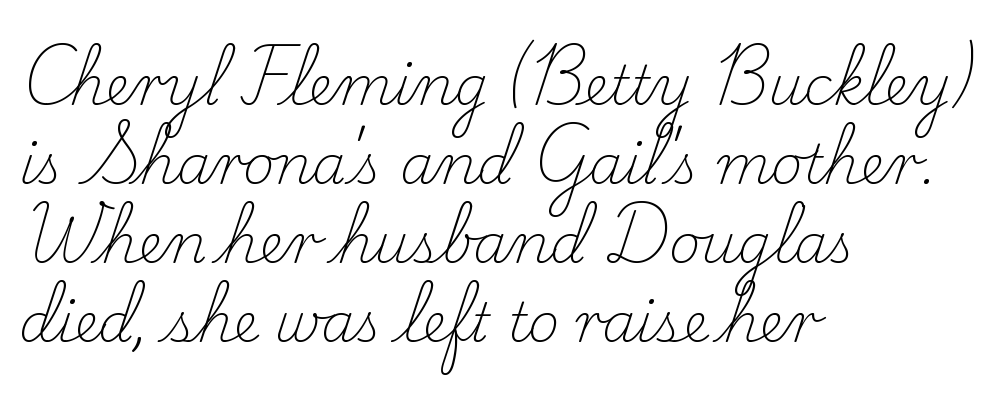
The image shows 54 px light serif type; set left-aligned, normal line spacing (1.46x), normal letter spacing, not underlined; low stroke contrast and a small x-height.
